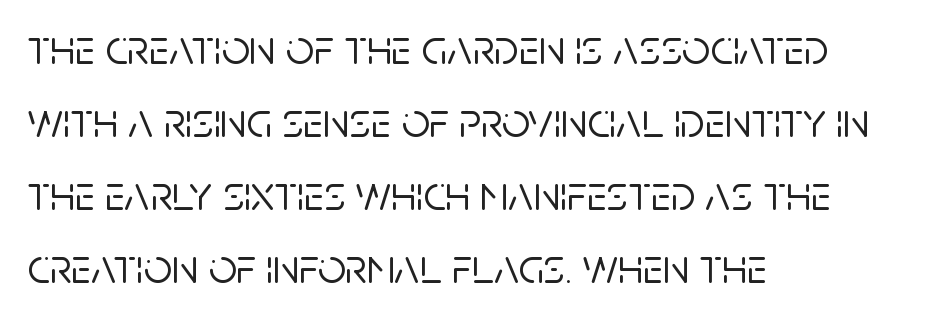
{"serif": "no", "italic": "no", "width": "normal", "stroke_contrast": "low", "x_height": "large", "monospaced": "no", "underline": "no", "align": "left", "line_spacing": "normal", "line_spacing_ratio": 1.49, "letter_spacing": "normal", "letter_spacing_em": 0.0, "glyph_px": 49}
